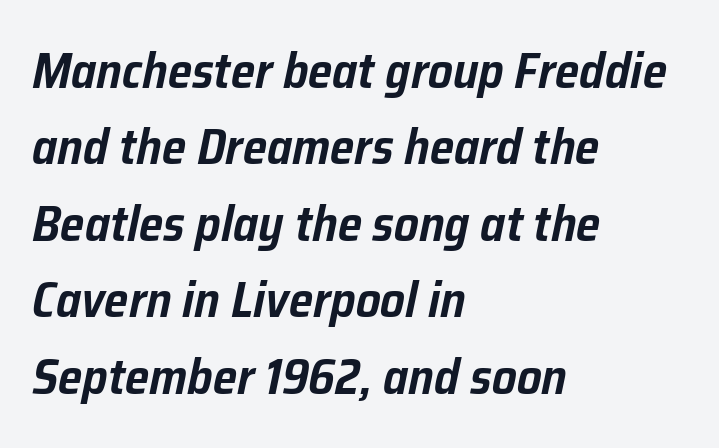
{"italic": "yes", "lean": "right", "slant_degrees": 12, "width": "normal", "stroke_contrast": "low", "x_height": "medium", "monospaced": "no", "underline": "no", "align": "left", "line_spacing": "normal", "line_spacing_ratio": 1.56, "letter_spacing": "normal", "letter_spacing_em": 0.0, "glyph_px": 49}
